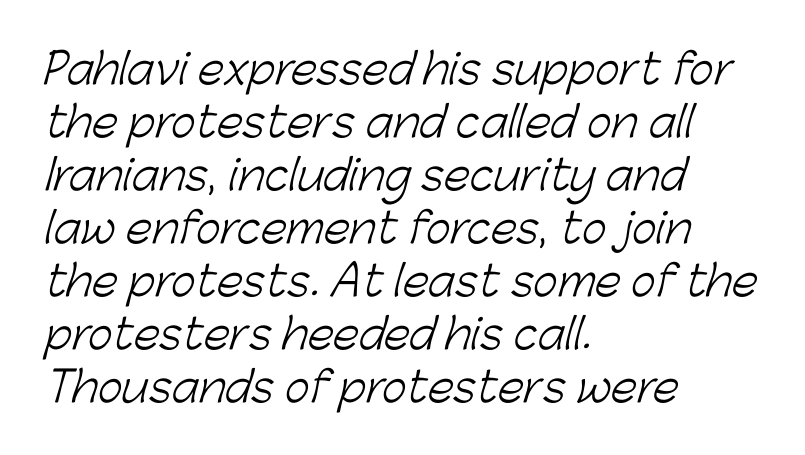
On a weight scale, this lands at 450 or below. This sample keeps an unexceptional amount of space between lines. Descender tails drop into unmarked territory. Each letter keeps its own natural width here, so spacing adapts to shape. Stroke terminals: plain, sans-serif.
